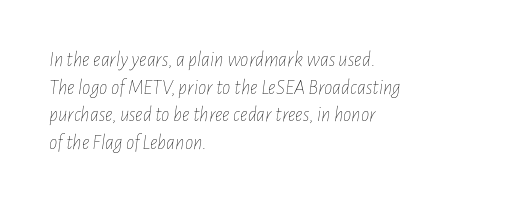
Q: Is the text bold? A: No.
Q: Is the text italic (slanted)? A: Yes, it leans right by about 7 degrees.
Q: Is the text underlined? A: No.
Q: How is the paragraph aligned? A: Left-aligned.
Q: Is the spacing between letters normal or unusually wide? A: Normal.
Q: Is the spacing between lines tight, normal or loose? A: Normal.
